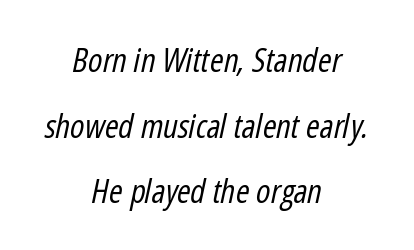
A bare baseline throughout the passage. Proportional: the letters do not fall into vertical columns. An italicized treatment has been applied to the whole sample. This reads as an unemphasized weight, regular at the heaviest. Notice the wide empty band between every row — that's loose leading.
